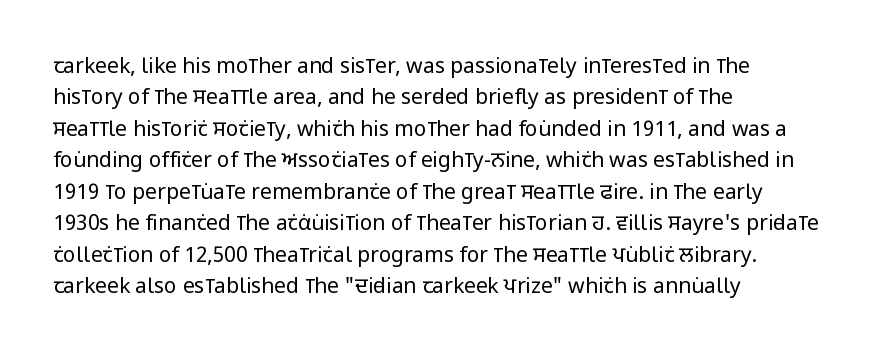
The image shows 21 px text type, upright; set left-aligned, normal line spacing (1.5x), normal letter spacing, not underlined.
